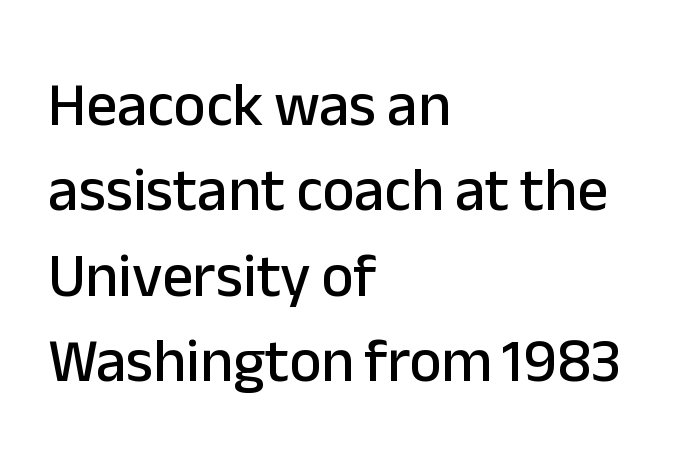
Q: Is the text italic (slanted)? A: No, it is upright.
Q: Is the typeface a serif or a sans-serif typeface? A: Sans-serif.
Q: Is the text underlined? A: No.
Q: How is the paragraph aligned? A: Left-aligned.
Q: Is the spacing between letters normal or unusually wide? A: Normal.
Q: Is the spacing between lines tight, normal or loose? A: Normal.
Q: Width (condensed, normal, or wide)? A: Normal.
Q: Stroke contrast? A: Low.
Q: x-height? A: Medium.
Q: Monospaced? A: No.
